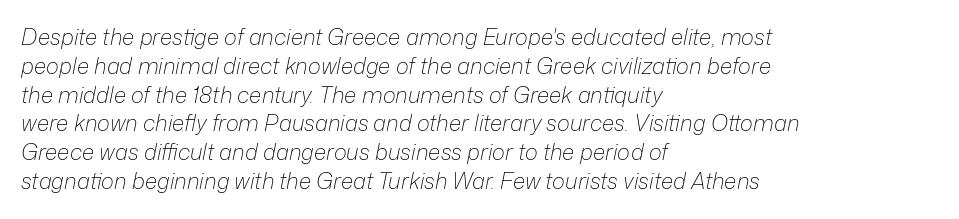
Q: Is the text bold? A: No.
Q: Is the text italic (slanted)? A: Yes, it leans right by about 12 degrees.
Q: Is the text underlined? A: No.
Q: How is the paragraph aligned? A: Left-aligned.
Q: Is the spacing between letters normal or unusually wide? A: Normal.
Q: Is the spacing between lines tight, normal or loose? A: Normal.
